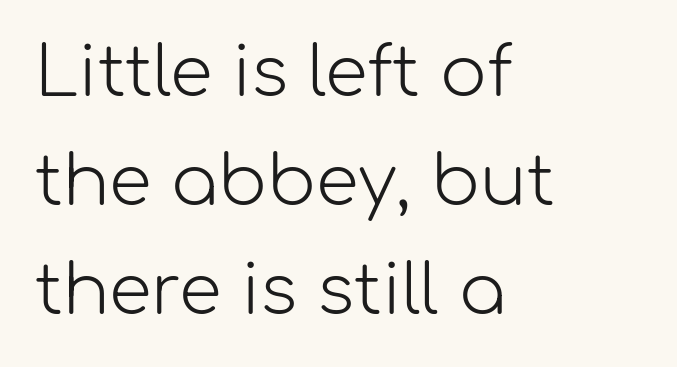
The passage shown is typed in a proportional face where columns would drift. Stems and bowls with no extra thickness — not bold. A typesetter would label this face a sans. The setting favours the left margin, as ordinary paragraphs usually do.
